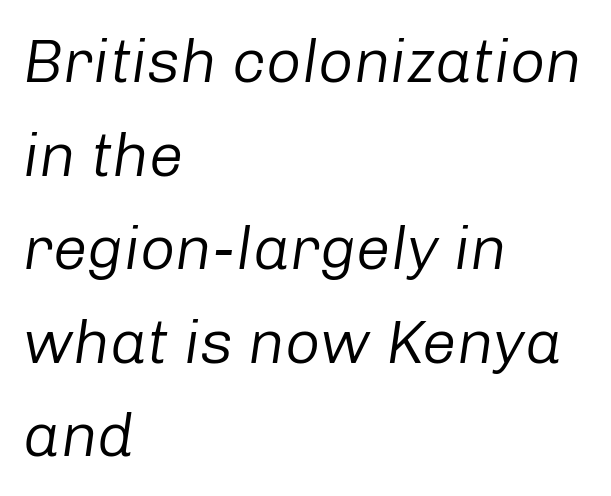
The image shows 62 px regular-weight type, italic (leaning right); set left-aligned, normal line spacing (1.51x), normal letter spacing, not underlined; low stroke contrast and a medium x-height.
